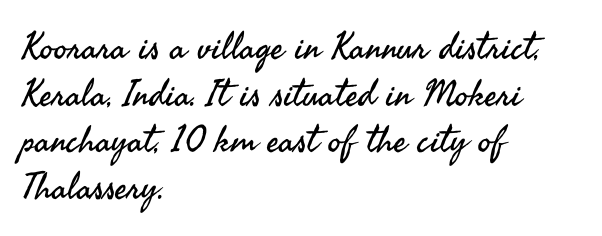
Q: Is the text bold? A: No.
Q: Is the text italic (slanted)? A: Yes.
Q: Is the typeface a serif or a sans-serif typeface? A: Sans-serif.
Q: Is the text underlined? A: No.
Q: How is the paragraph aligned? A: Left-aligned.
Q: Is the spacing between letters normal or unusually wide? A: Normal.
Q: Is the spacing between lines tight, normal or loose? A: Normal.
Q: Width (condensed, normal, or wide)? A: Normal.
Q: Stroke contrast? A: Medium.
Q: x-height? A: Small.
Q: Monospaced? A: No.
